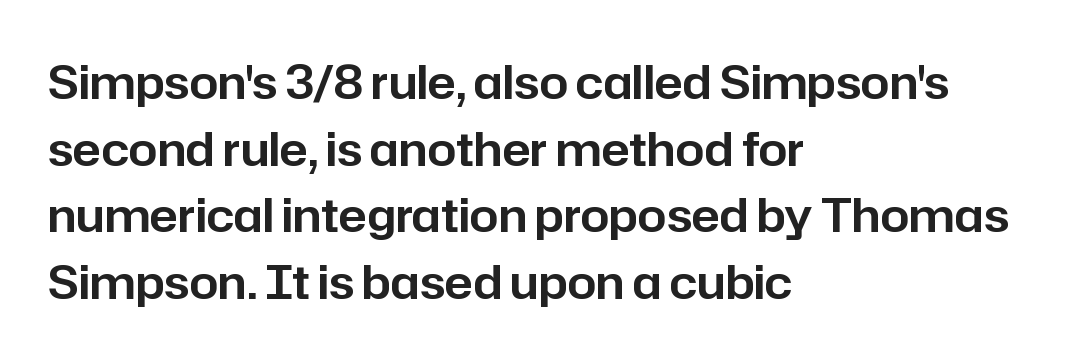
The image shows 46 px sans-serif type, upright; set left-aligned, normal line spacing (1.45x), normal letter spacing, not underlined; low stroke contrast and a medium x-height.
